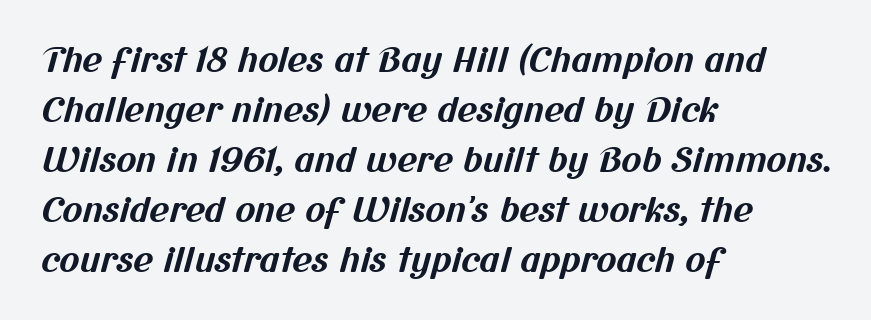
Q: Is the text bold? A: Yes.
Q: Is the typeface a serif or a sans-serif typeface? A: Sans-serif.
Q: Is the text underlined? A: No.
Q: How is the paragraph aligned? A: Left-aligned.
Q: Is the spacing between letters normal or unusually wide? A: Normal.
Q: Is the spacing between lines tight, normal or loose? A: Normal.
Q: Width (condensed, normal, or wide)? A: Normal.
Q: Stroke contrast? A: Medium.
Q: x-height? A: Medium.
Q: Monospaced? A: No.
